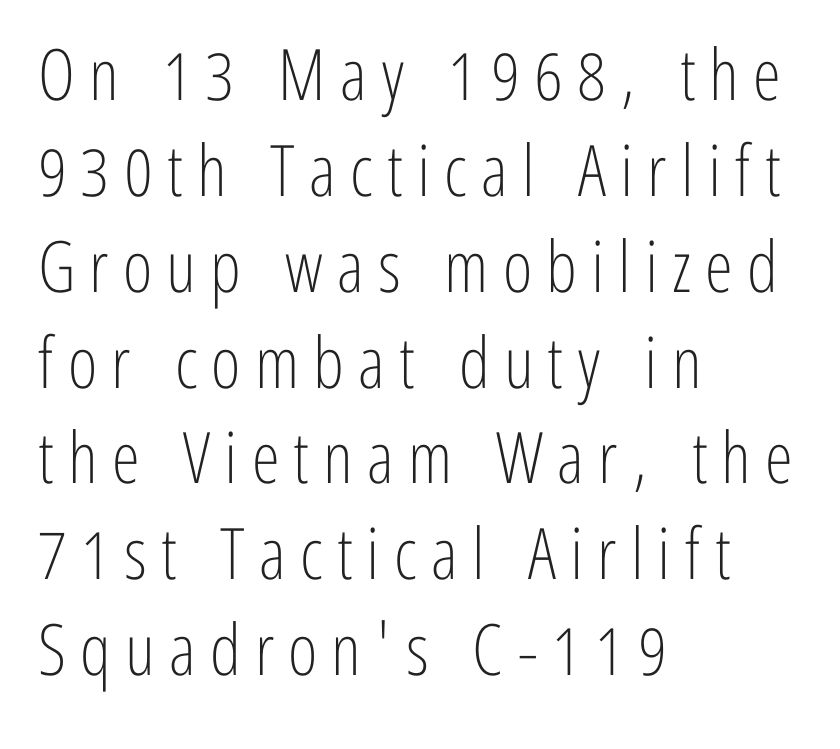
Successive baselines arrive at the customary interval. Think of a printed novel: that variable character pitch is what you see here. In terms of letterspacing, this is a distinctly airy, spread setting. Tall strokes in this sample are plumb rather than angled.
